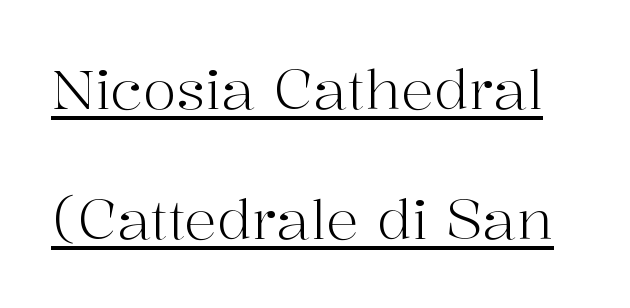
{"serif": "yes", "italic": "no", "bold": "no", "weight": "light", "width": "normal", "stroke_contrast": "high", "x_height": "medium", "monospaced": "no", "underline": "yes", "line_spacing": "loose", "line_spacing_ratio": 2.37, "letter_spacing": "normal", "letter_spacing_em": 0.0, "glyph_px": 55}
